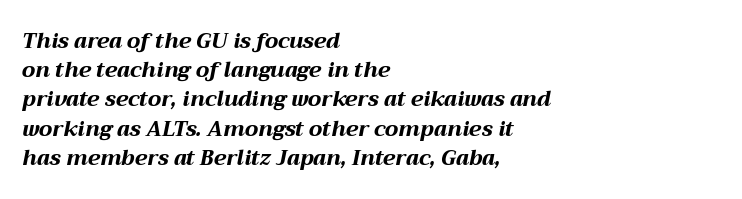
Vertical spacing — default. A student would call this left alignment; a typographer would say flush left, rag right. Letter spacing: default. Characters are canted at an angle relative to the baseline's perpendicular.
